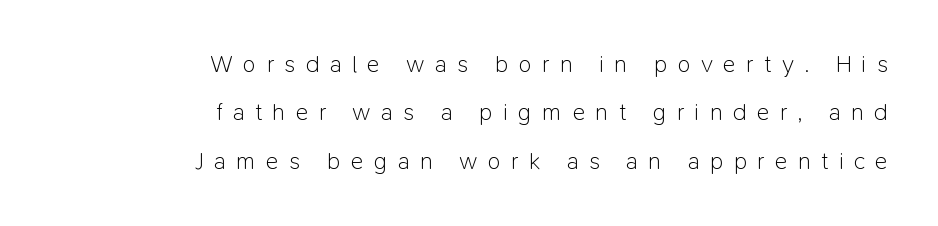
Q: Is the text bold? A: No.
Q: Is the text italic (slanted)? A: No, it is upright.
Q: Is the text underlined? A: No.
Q: How is the paragraph aligned? A: Right-aligned.
Q: Is the spacing between letters normal or unusually wide? A: Unusually wide.
Q: Is the spacing between lines tight, normal or loose? A: Loose.
